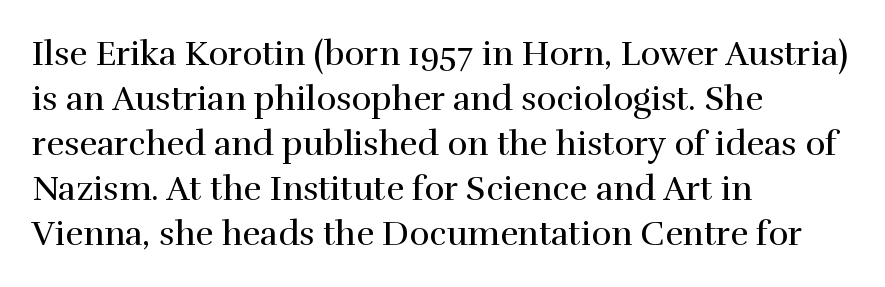
{"serif": "yes", "italic": "no", "bold": "no", "weight": "regular", "width": "normal", "x_height": "medium", "monospaced": "no", "underline": "no", "align": "left", "line_spacing": "normal", "line_spacing_ratio": 1.32, "letter_spacing": "normal", "letter_spacing_em": 0.0, "glyph_px": 34}
